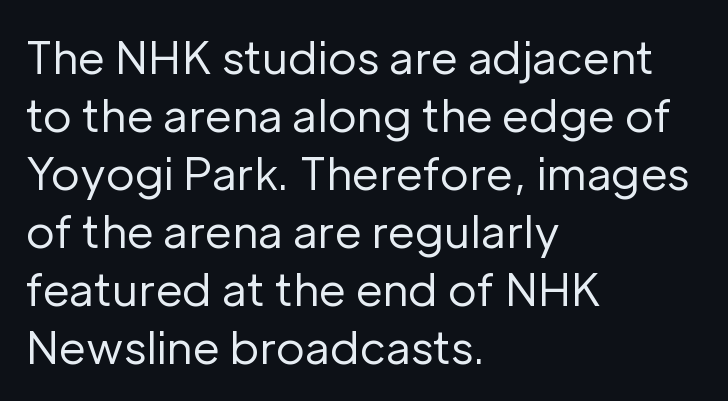
Italic: no, the glyphs are upright roman. Vertical stems look standard width or narrower in stroke. Regular leading. This rendering uses left alignment, leaving the right contour irregular. In terms of letterform style, serifs are entirely absent. Plain, unruled lines of type.
